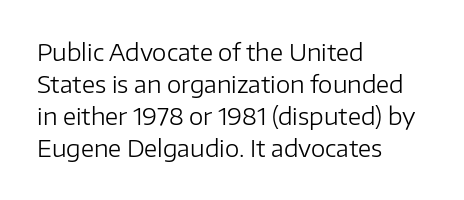
{"italic": "no", "bold": "no", "underline": "no", "align": "left", "line_spacing": "normal", "line_spacing_ratio": 1.39, "letter_spacing": "normal", "letter_spacing_em": 0.0, "glyph_px": 23}
